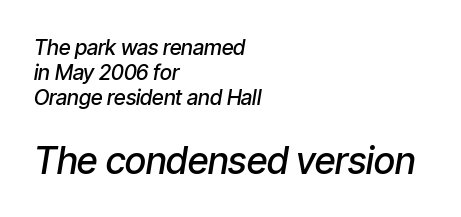
{"italic": "yes", "lean": "right", "slant_degrees": 9, "bold": "semi", "weight": "semibold", "width": "condensed", "stroke_contrast": "low", "x_height": "medium", "monospaced": "no", "underline": "no", "align": "left", "line_spacing_ratio": 1.18, "letter_spacing": "normal", "letter_spacing_em": 0.0, "larger_block": "second", "size_ratio": 1.76, "glyph_px": 37}
